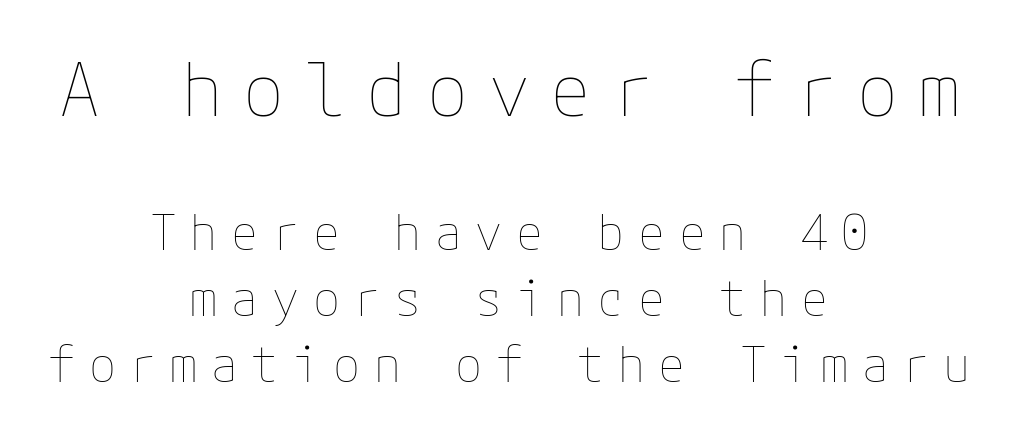
The image shows 74 px thin type, upright; set centered, normal line spacing (1.35x), unusually wide letter spacing (+0.28 em), not underlined; the first (top) block is 1.51x larger; low stroke contrast and a medium x-height.
